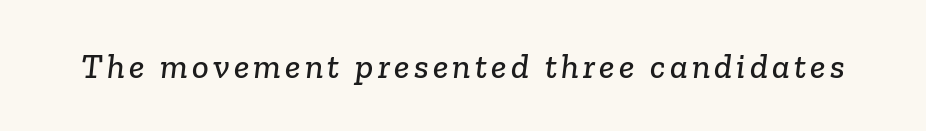
Q: Is the typeface a serif or a sans-serif typeface? A: Serif.
Q: Is the text underlined? A: No.
Q: Width (condensed, normal, or wide)? A: Normal.
Q: Stroke contrast? A: Low.
Q: x-height? A: Medium.
Q: Monospaced? A: No.
